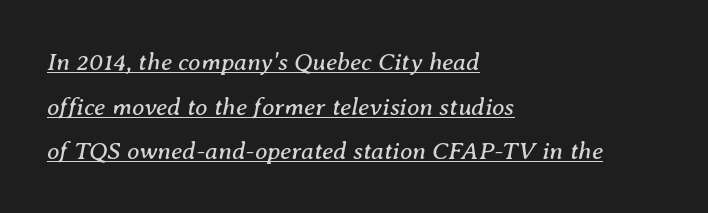
The image shows 25 px text type, italic (leaning right); set left-aligned, line spacing 1.79x, normal letter spacing, underlined.
